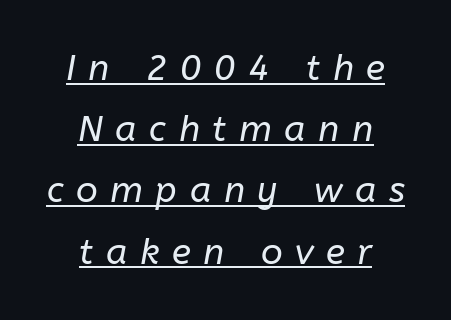
Q: Is the text bold? A: No.
Q: Is the text italic (slanted)? A: Yes, it leans right by about 10 degrees.
Q: Is the text underlined? A: Yes.
Q: How is the paragraph aligned? A: Centered.
Q: Is the spacing between letters normal or unusually wide? A: Unusually wide.
Q: Is the spacing between lines tight, normal or loose? A: Normal.
Q: Width (condensed, normal, or wide)? A: Normal.
Q: Stroke contrast? A: Low.
Q: x-height? A: Medium.
Q: Monospaced? A: No.
